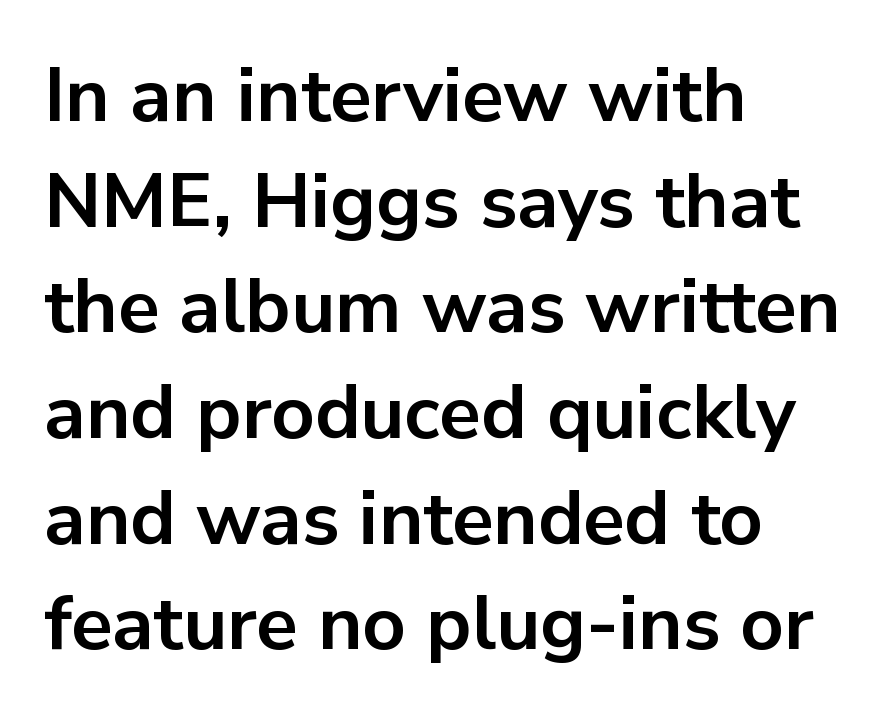
The passage is arranged the way most books set body copy — flush left. On the weight axis this lands at bold, roughly 700. The specimen omits any rule beneath the text block's lines. The passage shown stacks its lines at a standard gap.
